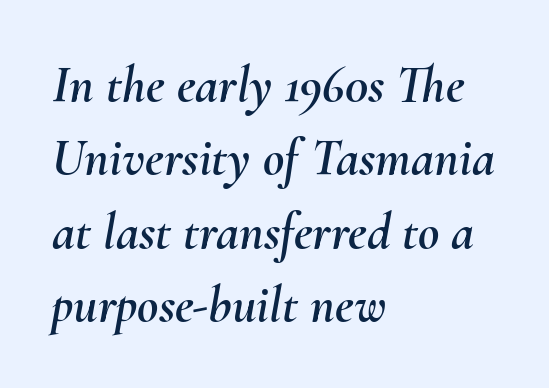
Q: Is the text italic (slanted)? A: Yes, it leans right by about 10 degrees.
Q: Is the text underlined? A: No.
Q: How is the paragraph aligned? A: Left-aligned.
Q: Is the spacing between letters normal or unusually wide? A: Normal.
Q: Is the spacing between lines tight, normal or loose? A: Normal.
Q: Width (condensed, normal, or wide)? A: Normal.
Q: Stroke contrast? A: Medium.
Q: x-height? A: Small.
Q: Monospaced? A: No.
